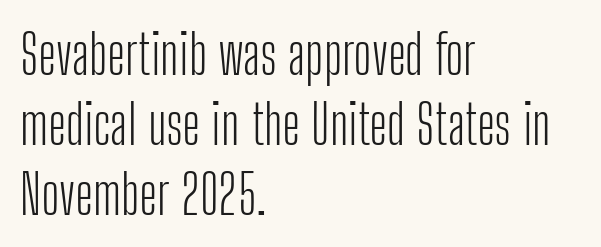
The image shows 55 px light, condensed sans-serif type, upright; set left-aligned, normal line spacing (1.27x), normal letter spacing, not underlined; low stroke contrast and a medium x-height.
